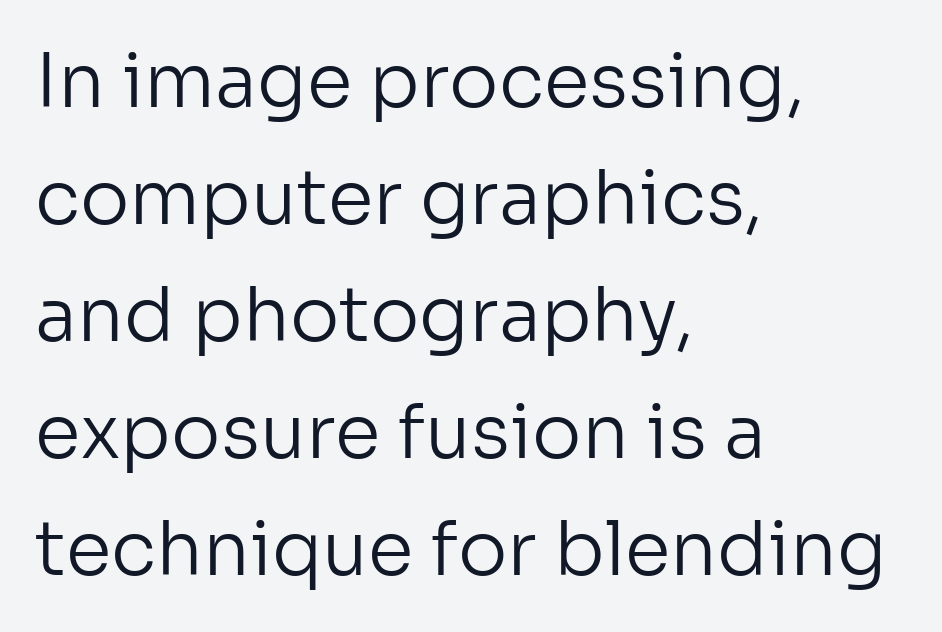
The image shows 74 px regular-weight sans-serif type, upright; set left-aligned, normal line spacing (1.58x), normal letter spacing, not underlined; low stroke contrast and a medium x-height.
